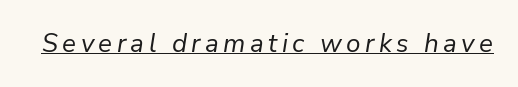
The image shows 26 px text type, italic (leaning right); set underlined.
